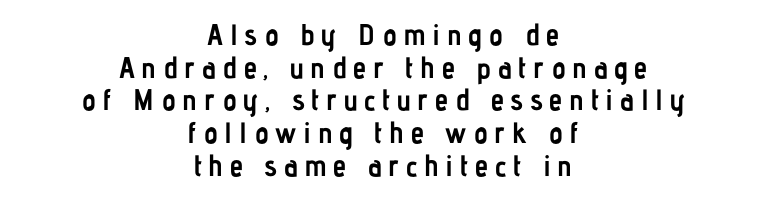
Vertically, the passage feels compressed, each row crowding the next. The characters look thick and weighty, a clear bold. Between one letter and the next there's a generous, obvious gap. Words float on clear page, feet unadorned. Observe the absence of serifs on each vertical stroke in this sample. This sample uses an upright cut, with every glyph sitting square on the baseline.
